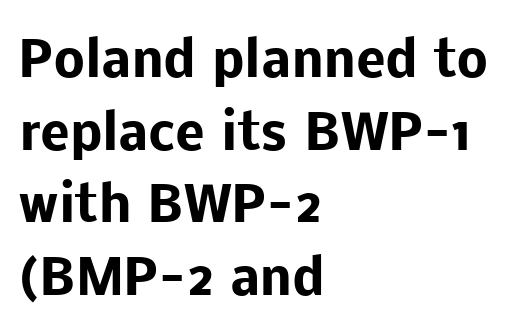
{"serif": "no", "italic": "no", "bold": "yes", "weight": "heavy", "width": "normal", "stroke_contrast": "low", "x_height": "medium", "monospaced": "no", "underline": "no", "align": "left", "line_spacing": "normal", "line_spacing_ratio": 1.48, "letter_spacing": "normal", "letter_spacing_em": 0.0, "glyph_px": 49}
